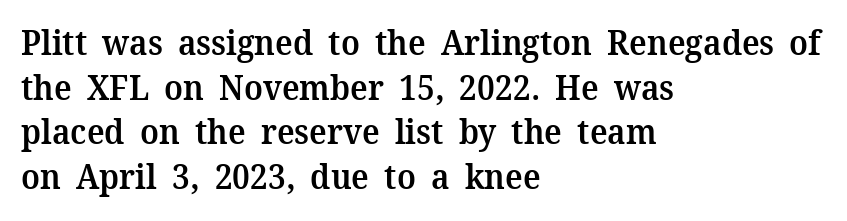
Q: Is the text bold? A: Semi-bold.
Q: Is the text italic (slanted)? A: No, it is upright.
Q: Is the typeface a serif or a sans-serif typeface? A: Serif.
Q: Is the text underlined? A: No.
Q: How is the paragraph aligned? A: Left-aligned.
Q: Is the spacing between letters normal or unusually wide? A: Normal.
Q: Is the spacing between lines tight, normal or loose? A: Normal.
Q: Width (condensed, normal, or wide)? A: Normal.
Q: Stroke contrast? A: Medium.
Q: x-height? A: Medium.
Q: Monospaced? A: No.
